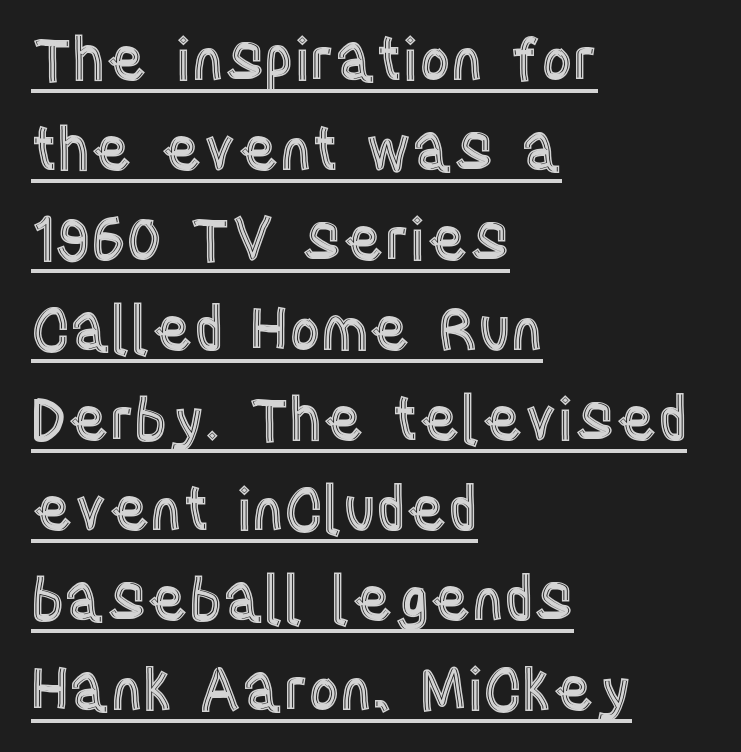
{"italic": "no", "width": "condensed", "x_height": "large", "monospaced": "no", "underline": "yes", "align": "left", "line_spacing": "normal", "line_spacing_ratio": 1.5, "letter_spacing": "normal", "letter_spacing_em": 0.0, "glyph_px": 60}
